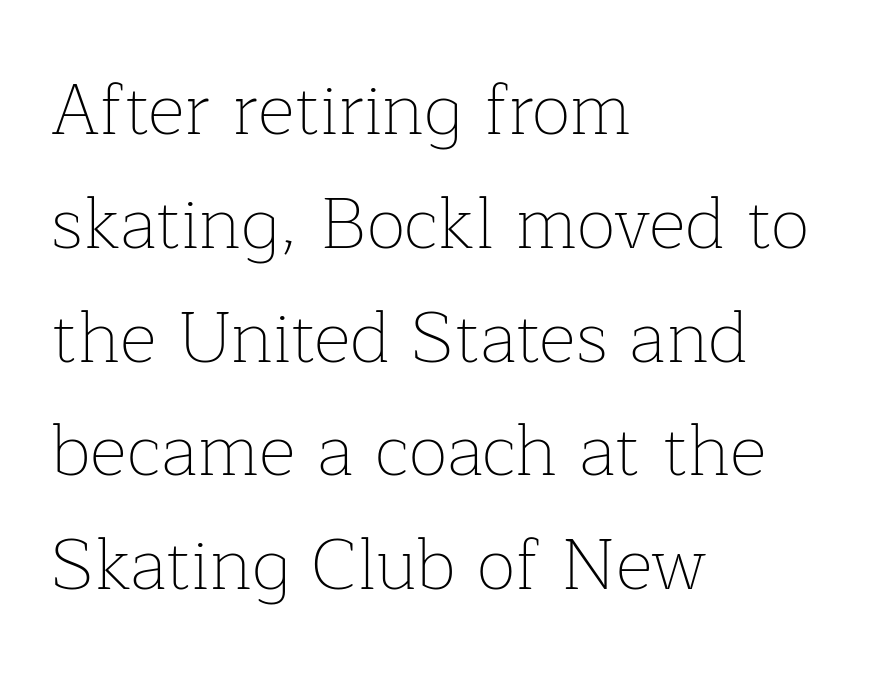
The image shows 72 px thin serif type, upright; set left-aligned, normal line spacing (1.58x), normal letter spacing, not underlined; low stroke contrast and a medium x-height.
